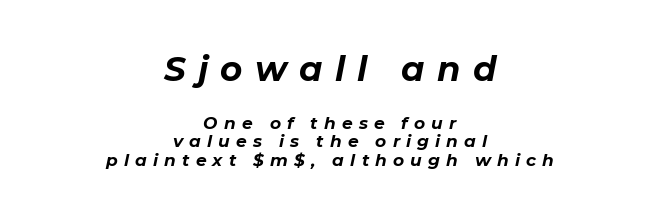
The image shows 34 px bold type, italic (leaning right); set centered, tight line spacing (1.08x), unusually wide letter spacing (+0.36 em), not underlined; the first (top) block is 2.0x larger; low stroke contrast and a medium x-height.
